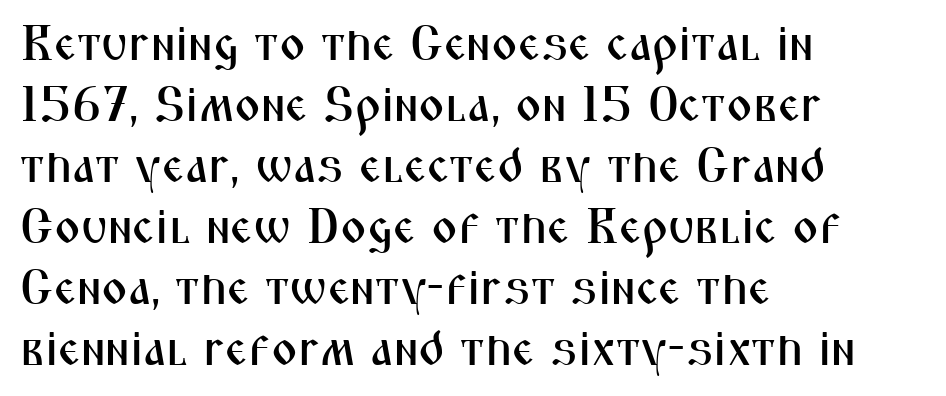
Q: Is the text italic (slanted)? A: No, it is upright.
Q: Is the typeface a serif or a sans-serif typeface? A: Sans-serif.
Q: Is the text underlined? A: No.
Q: How is the paragraph aligned? A: Left-aligned.
Q: Is the spacing between letters normal or unusually wide? A: Normal.
Q: Width (condensed, normal, or wide)? A: Condensed.
Q: Stroke contrast? A: Medium.
Q: x-height? A: Medium.
Q: Monospaced? A: No.
